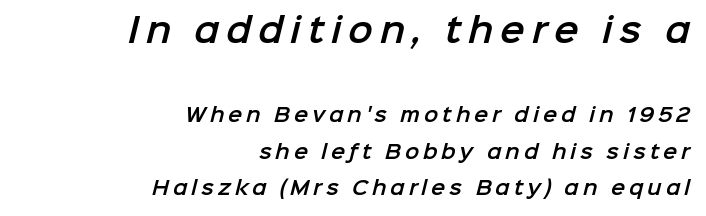
{"serif": "no", "width": "normal", "stroke_contrast": "low", "x_height": "medium", "monospaced": "no", "underline": "no", "align": "right", "line_spacing": "loose", "line_spacing_ratio": 1.93, "letter_spacing": "wide", "letter_spacing_em": 0.2, "larger_block": "first", "size_ratio": 1.74, "glyph_px": 33}
